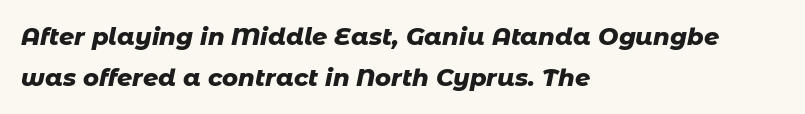
{"italic": "yes", "lean": "right", "slant_degrees": 11, "bold": "yes", "underline": "no", "align": "left", "line_spacing": "normal", "line_spacing_ratio": 1.7, "letter_spacing": "normal", "letter_spacing_em": 0.0, "glyph_px": 24}
